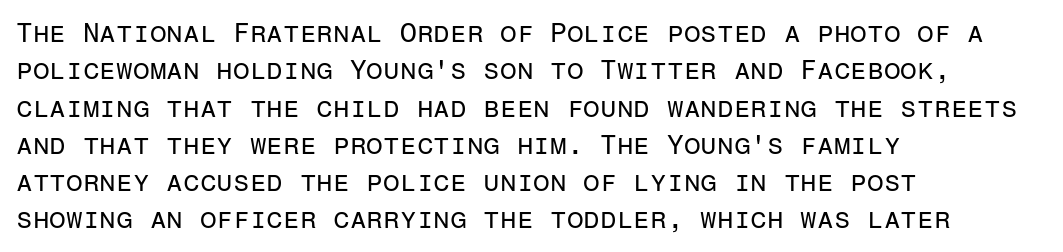
{"italic": "no", "bold": "no", "underline": "no", "align": "left", "line_spacing": "normal", "line_spacing_ratio": 1.38, "letter_spacing": "normal", "letter_spacing_em": 0.0, "glyph_px": 27}
